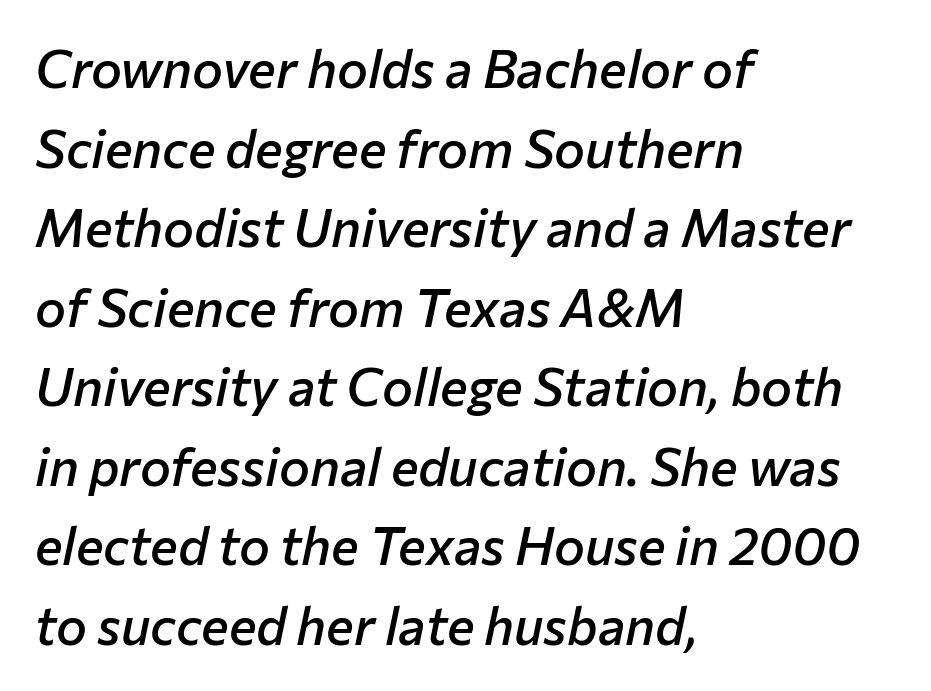
{"italic": "yes", "lean": "right", "slant_degrees": 12, "bold": "semi", "weight": "semibold", "width": "normal", "stroke_contrast": "low", "x_height": "medium", "monospaced": "no", "underline": "no", "align": "left", "line_spacing": "normal", "line_spacing_ratio": 1.53, "letter_spacing": "normal", "letter_spacing_em": 0.0, "glyph_px": 52}
